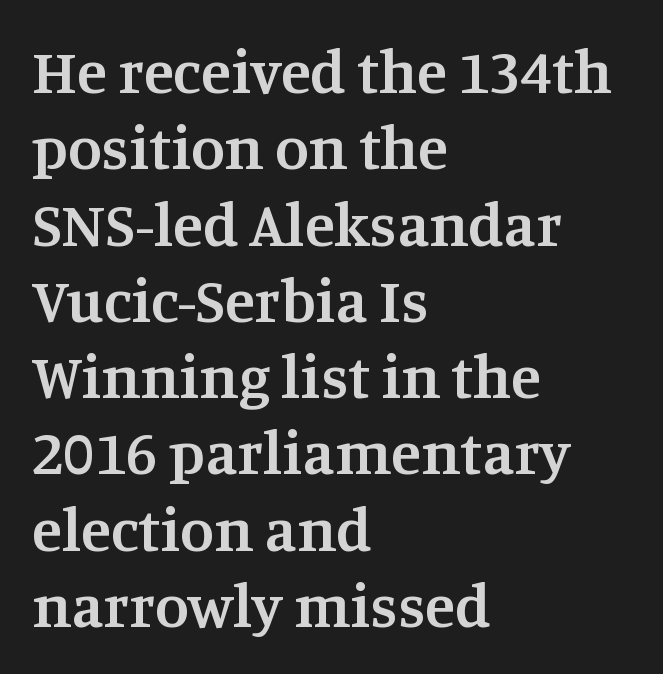
{"serif": "yes", "italic": "no", "bold": "semi", "weight": "semibold", "width": "normal", "stroke_contrast": "medium", "x_height": "large", "monospaced": "no", "underline": "no", "align": "left", "line_spacing_ratio": 1.23, "letter_spacing": "normal", "letter_spacing_em": 0.0, "glyph_px": 62}
